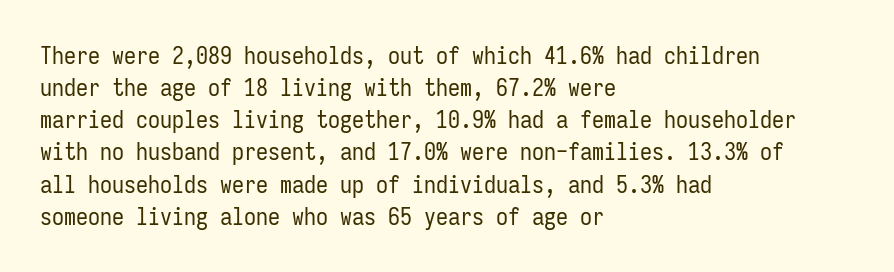
Q: Is the text bold? A: No.
Q: Is the text italic (slanted)? A: No, it is upright.
Q: Is the text underlined? A: No.
Q: How is the paragraph aligned? A: Left-aligned.
Q: Is the spacing between letters normal or unusually wide? A: Normal.
Q: Is the spacing between lines tight, normal or loose? A: Normal.
